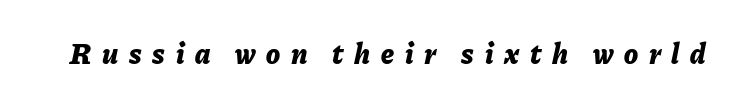
{"italic": "yes", "lean": "right", "slant_degrees": 11, "bold": "yes", "weight": "bold", "width": "normal", "stroke_contrast": "low", "x_height": "medium", "monospaced": "no", "underline": "no", "letter_spacing": "wide", "letter_spacing_em": 0.37, "glyph_px": 29}
